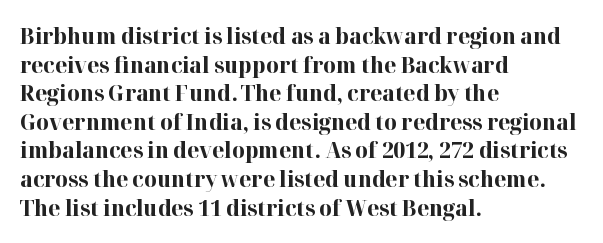
Q: Is the text bold? A: Yes.
Q: Is the text italic (slanted)? A: No, it is upright.
Q: Is the text underlined? A: No.
Q: How is the paragraph aligned? A: Left-aligned.
Q: Is the spacing between letters normal or unusually wide? A: Normal.
Q: Is the spacing between lines tight, normal or loose? A: Normal.
